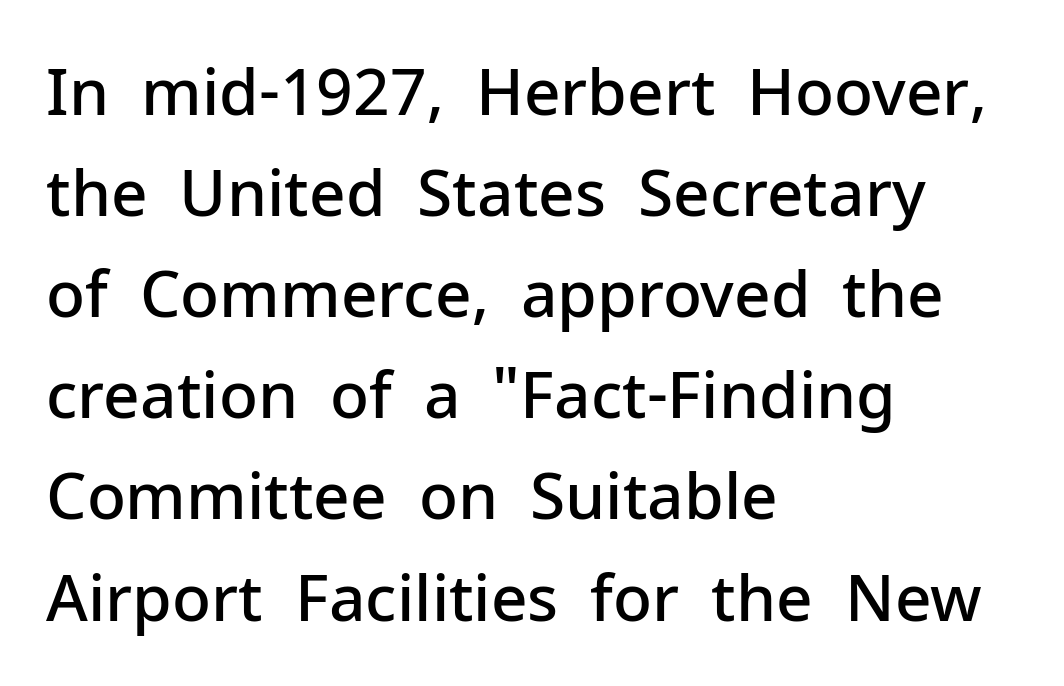
This is the regular roman posture of the typeface. Descenders are the only things crossing below the line. Weight: semibold (demi). Successive baselines arrive at the customary interval. How are the letters spaced? Ordinarily, with no added tracking.
